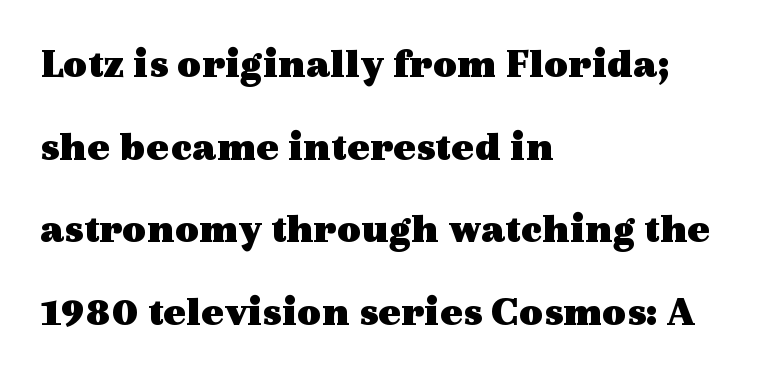
Q: Is the text bold? A: Yes.
Q: Is the text italic (slanted)? A: No, it is upright.
Q: Is the typeface a serif or a sans-serif typeface? A: Serif.
Q: Is the text underlined? A: No.
Q: How is the paragraph aligned? A: Left-aligned.
Q: Is the spacing between letters normal or unusually wide? A: Normal.
Q: Is the spacing between lines tight, normal or loose? A: Loose.
Q: Width (condensed, normal, or wide)? A: Wide.
Q: x-height? A: Medium.
Q: Monospaced? A: No.
